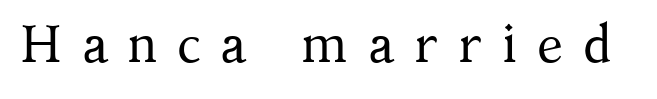
Q: Is the text bold? A: No.
Q: Is the text italic (slanted)? A: No, it is upright.
Q: Is the typeface a serif or a sans-serif typeface? A: Serif.
Q: Is the text underlined? A: No.
Q: Is the spacing between letters normal or unusually wide? A: Unusually wide.
Q: Width (condensed, normal, or wide)? A: Normal.
Q: Stroke contrast? A: Medium.
Q: x-height? A: Medium.
Q: Monospaced? A: No.
